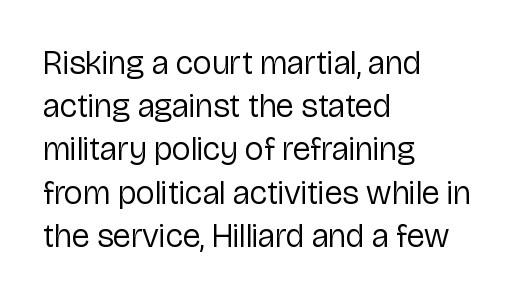
The letters sit at their default tracking, neither squeezed nor spread. Notice how the stems are strictly vertical — no italics here. The lines sit at an ordinary, default distance from one another. Is this a fixed-width face? No — the glyphs have proportional, varying widths.
